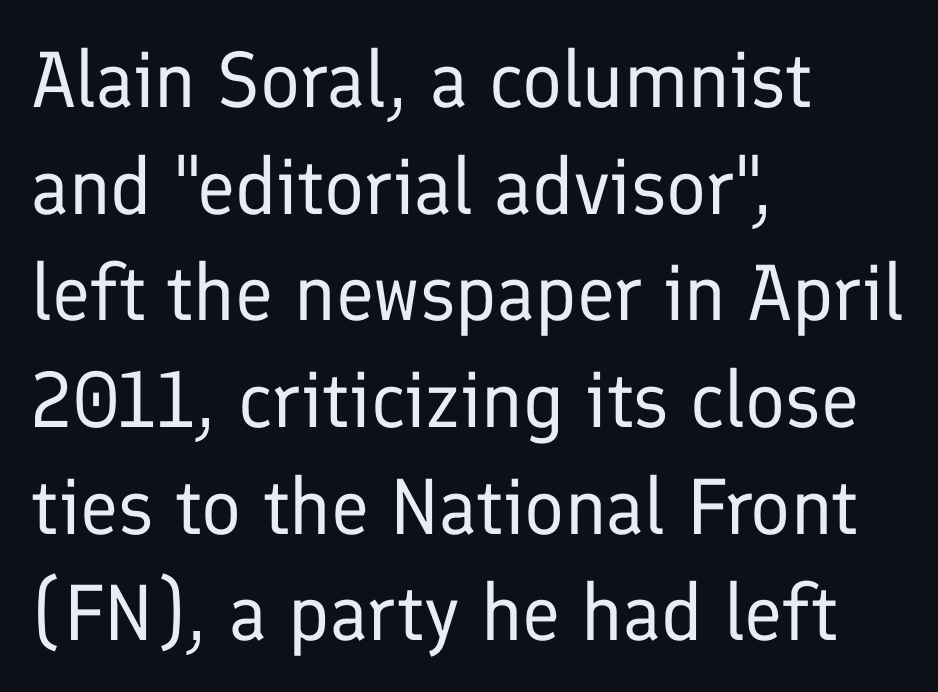
Weight: in the light-to-regular range. The lines in this sample share a left origin and differ only in where they stop. You can tell from the bare stems that sans-serif type was used. Decoration check: the copy has no underline.
